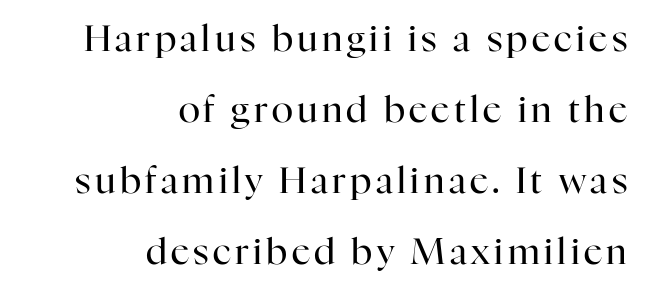
Look at the bottom of the vertical strokes: they flare into serifs here. Counters stay open thanks to moderate or lighter strokes. Plain, unruled lines of type. Varying glyph widths throughout — classic text-font behaviour. Is there any slant? The stems are plumb. A typesetter would call this leading open, well beyond the default.
